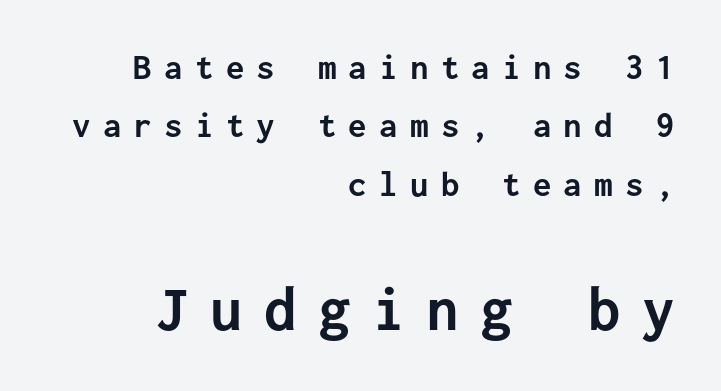
The image shows 65 px semibold sans-serif type, upright, monospaced; set right-aligned, normal line spacing (1.58x), unusually wide letter spacing (+0.33 em), not underlined; the second (bottom) block is 1.76x larger; low stroke contrast and a medium x-height.
